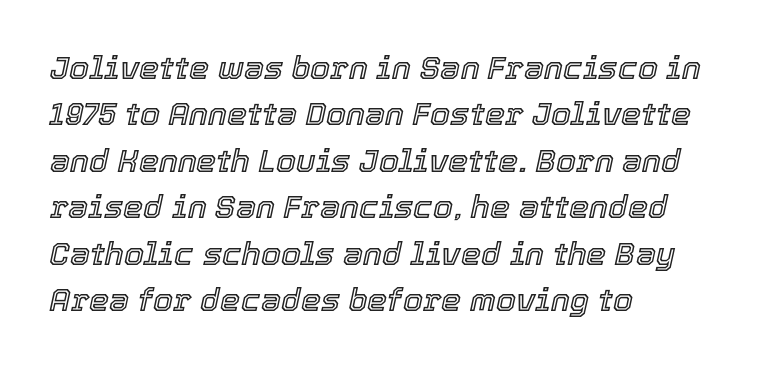
Q: Is the text italic (slanted)? A: Yes, it leans right by about 12 degrees.
Q: Is the text underlined? A: No.
Q: How is the paragraph aligned? A: Left-aligned.
Q: Is the spacing between letters normal or unusually wide? A: Normal.
Q: Is the spacing between lines tight, normal or loose? A: Normal.
Q: Width (condensed, normal, or wide)? A: Normal.
Q: x-height? A: Medium.
Q: Monospaced? A: No.
